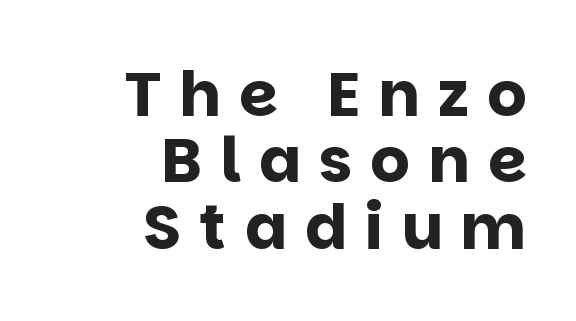
Q: Is the text bold? A: Yes.
Q: Is the text italic (slanted)? A: No, it is upright.
Q: Is the typeface a serif or a sans-serif typeface? A: Sans-serif.
Q: Is the text underlined? A: No.
Q: How is the paragraph aligned? A: Right-aligned.
Q: Is the spacing between letters normal or unusually wide? A: Unusually wide.
Q: Is the spacing between lines tight, normal or loose? A: Tight.
Q: Width (condensed, normal, or wide)? A: Normal.
Q: Stroke contrast? A: Low.
Q: x-height? A: Large.
Q: Monospaced? A: No.
